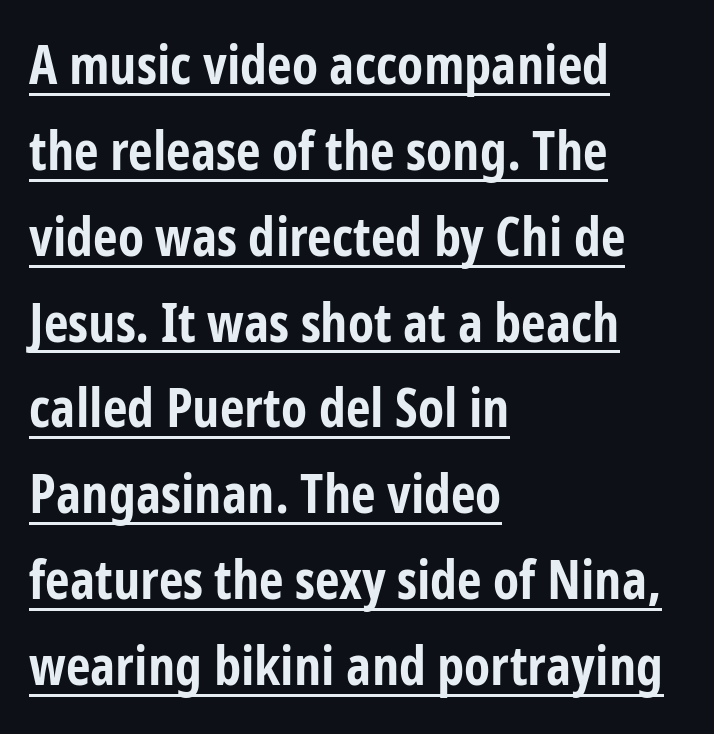
{"serif": "no", "italic": "no", "bold": "yes", "weight": "bold", "width": "condensed", "stroke_contrast": "low", "x_height": "medium", "monospaced": "no", "underline": "yes", "align": "left", "line_spacing": "normal", "line_spacing_ratio": 1.59, "letter_spacing": "normal", "letter_spacing_em": 0.0, "glyph_px": 54}
